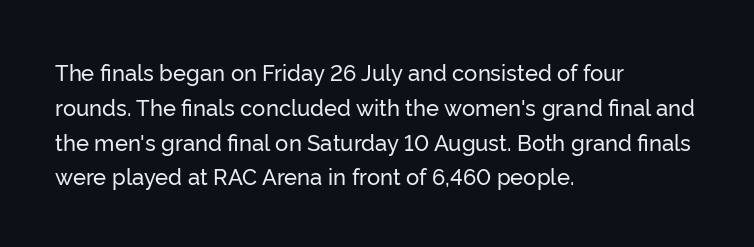
Q: Is the text italic (slanted)? A: No, it is upright.
Q: Is the text underlined? A: No.
Q: How is the paragraph aligned? A: Left-aligned.
Q: Is the spacing between letters normal or unusually wide? A: Normal.
Q: Is the spacing between lines tight, normal or loose? A: Normal.
